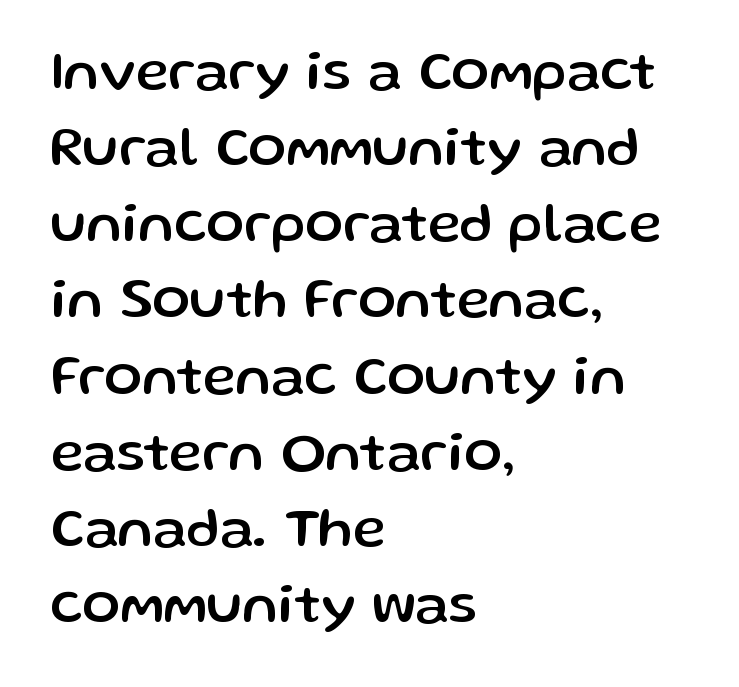
The image shows 56 px sans-serif type, upright; set left-aligned, normal line spacing (1.36x), normal letter spacing, not underlined; low stroke contrast and a medium x-height.
